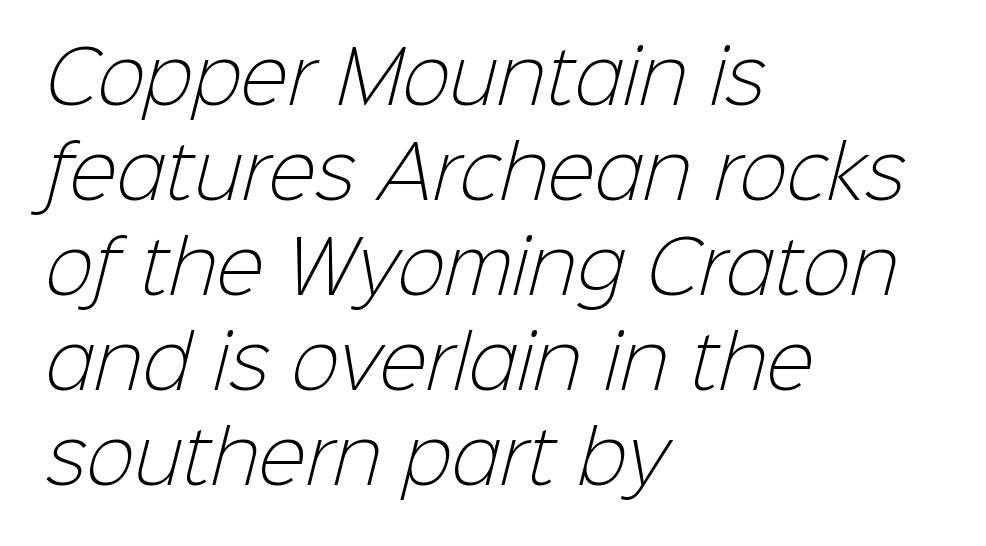
The image shows 72 px light sans-serif type; set left-aligned, normal line spacing (1.32x), normal letter spacing, not underlined; low stroke contrast and a medium x-height.
